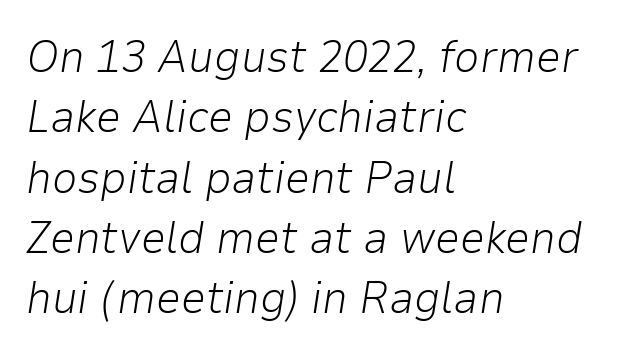
{"italic": "yes", "lean": "right", "slant_degrees": 9, "bold": "no", "weight": "light", "width": "normal", "stroke_contrast": "low", "x_height": "medium", "monospaced": "no", "underline": "no", "align": "left", "line_spacing": "normal", "line_spacing_ratio": 1.34, "letter_spacing": "normal", "letter_spacing_em": 0.0, "glyph_px": 45}
